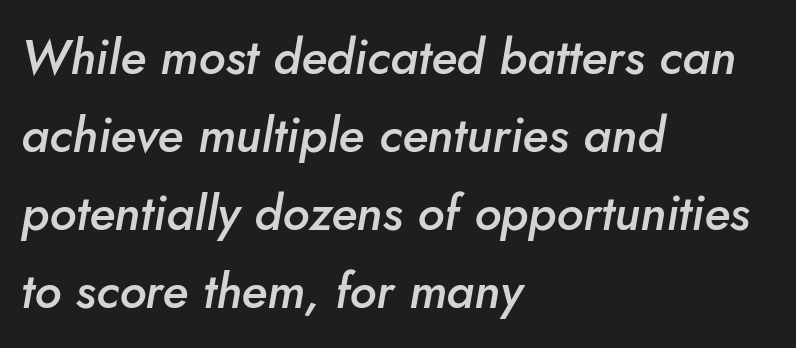
The image shows 49 px semibold type, italic (leaning right); set left-aligned, normal line spacing (1.59x), normal letter spacing, not underlined; low stroke contrast and a small x-height.
